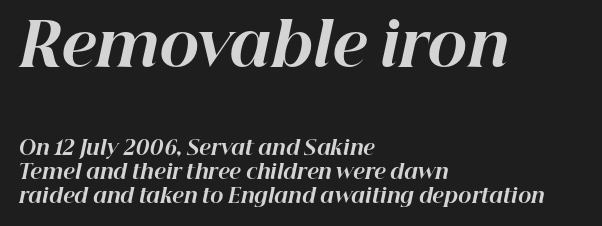
Only glyphs here, with clear space below each row. The composition opens big and finishes small. The passage shown is typed in a proportional face where columns would drift. A typesetter would mark this as italic. Bold? Absolutely — the strokes are thick and heavy.
